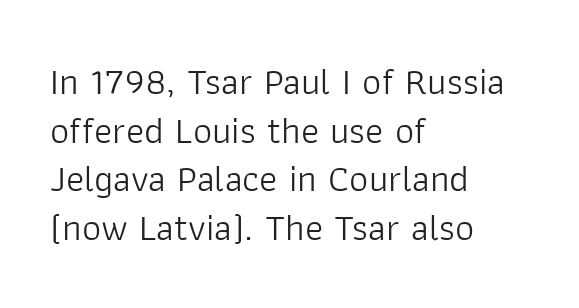
Q: Is the text bold? A: No.
Q: Is the text italic (slanted)? A: No, it is upright.
Q: Is the typeface a serif or a sans-serif typeface? A: Sans-serif.
Q: Is the text underlined? A: No.
Q: How is the paragraph aligned? A: Left-aligned.
Q: Is the spacing between letters normal or unusually wide? A: Normal.
Q: Is the spacing between lines tight, normal or loose? A: Normal.
Q: Width (condensed, normal, or wide)? A: Normal.
Q: Stroke contrast? A: Low.
Q: x-height? A: Medium.
Q: Monospaced? A: No.
